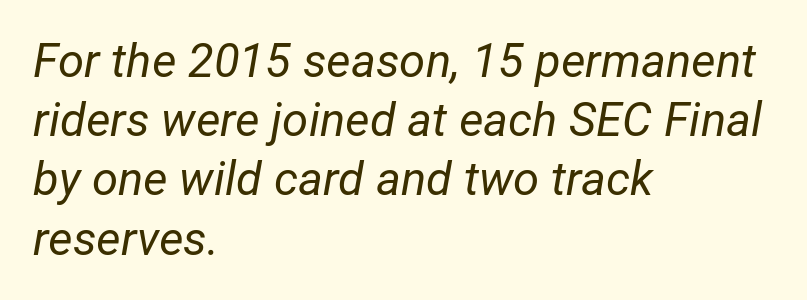
{"italic": "yes", "lean": "right", "slant_degrees": 12, "bold": "no", "weight": "regular", "width": "normal", "stroke_contrast": "low", "x_height": "medium", "monospaced": "no", "underline": "no", "align": "left", "line_spacing": "normal", "line_spacing_ratio": 1.26, "letter_spacing": "normal", "letter_spacing_em": 0.0, "glyph_px": 47}
